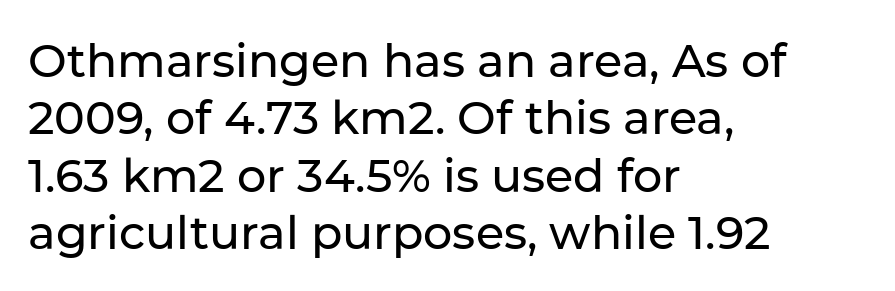
Baseline-to-baseline distance is the conventional proportion of letter height. The ragged edge is on the right, which tells us the setting is flush left. The foot of each line stays bare and open. Each letter's strokes conclude bluntly, with no projecting serifs. The passage shown has conventional tracking throughout.
